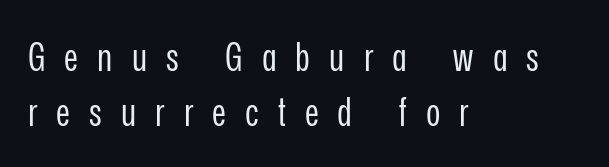
The image shows 39 px regular-weight, condensed sans-serif type, upright; set left-aligned, normal line spacing (1.4x), unusually wide letter spacing (+0.49 em), not underlined; low stroke contrast and a medium x-height.
